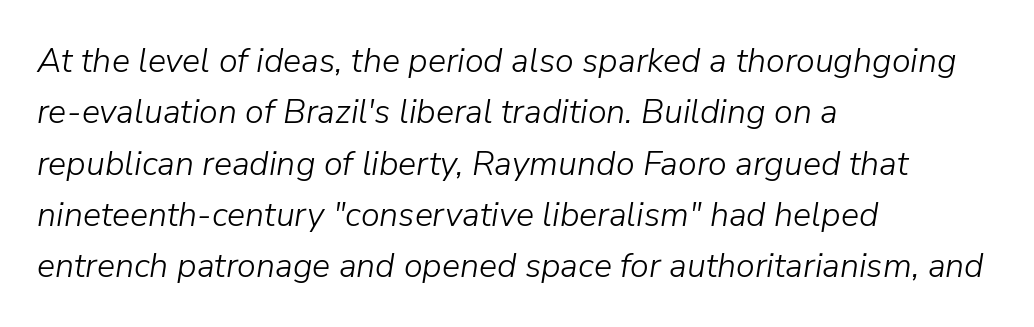
A clean baseline with only descenders dipping below it. The letters advance in unequal steps, a hallmark of proportional type. Line spacing here is normal. Weight: regular or lighter.
